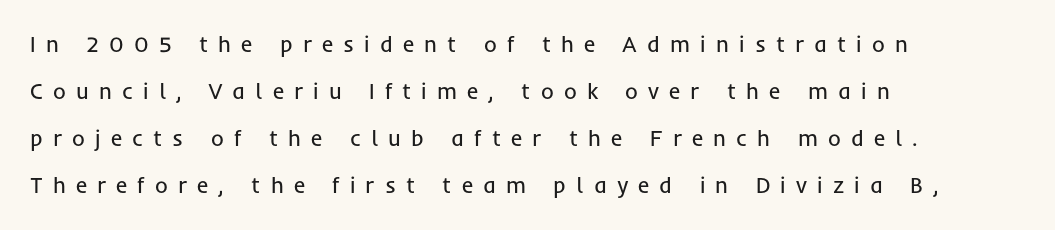
Q: Is the text bold? A: No.
Q: Is the text italic (slanted)? A: No, it is upright.
Q: Is the text underlined? A: No.
Q: How is the paragraph aligned? A: Left-aligned.
Q: Is the spacing between letters normal or unusually wide? A: Unusually wide.
Q: Is the spacing between lines tight, normal or loose? A: Loose.
